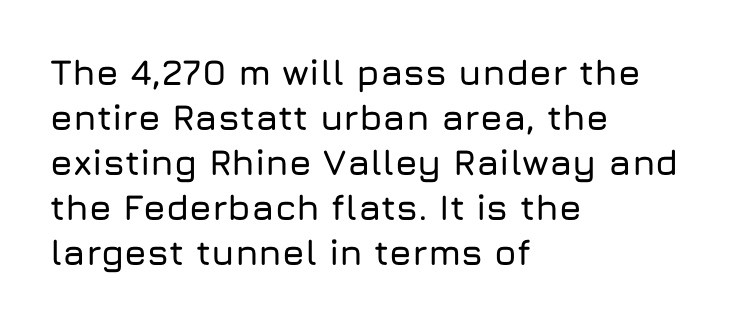
Q: Is the text italic (slanted)? A: No, it is upright.
Q: Is the typeface a serif or a sans-serif typeface? A: Sans-serif.
Q: Is the text underlined? A: No.
Q: How is the paragraph aligned? A: Left-aligned.
Q: Is the spacing between letters normal or unusually wide? A: Normal.
Q: Is the spacing between lines tight, normal or loose? A: Normal.
Q: Width (condensed, normal, or wide)? A: Normal.
Q: Stroke contrast? A: Low.
Q: x-height? A: Medium.
Q: Monospaced? A: No.
